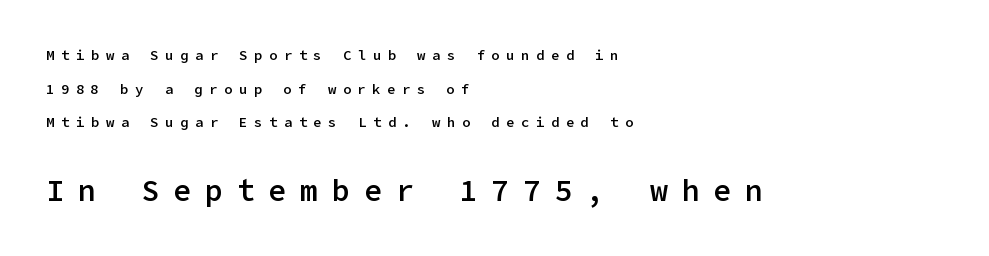
Q: Is the text bold? A: Semi-bold.
Q: Is the text italic (slanted)? A: No, it is upright.
Q: Is the typeface a serif or a sans-serif typeface? A: Sans-serif.
Q: Is the text underlined? A: No.
Q: How is the paragraph aligned? A: Left-aligned.
Q: Is the spacing between letters normal or unusually wide? A: Unusually wide.
Q: Is the spacing between lines tight, normal or loose? A: Loose.
Q: Which block of text is set in a larger size, the first (top) or the second (bottom)? A: The second (bottom) one.
Q: Width (condensed, normal, or wide)? A: Normal.
Q: Stroke contrast? A: Low.
Q: x-height? A: Medium.
